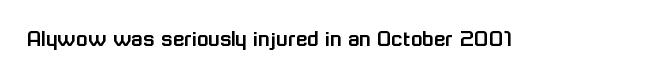
Q: Is the text italic (slanted)? A: No, it is upright.
Q: Is the text underlined? A: No.
Q: Is the spacing between letters normal or unusually wide? A: Normal.
